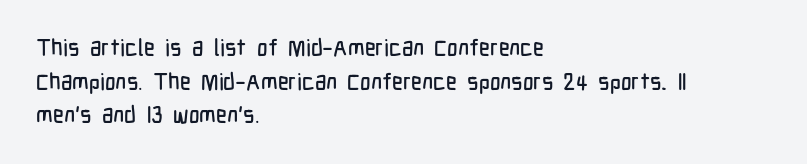
Notice how the passage keeps a crisp vertical edge on the left only. Ascenders rise straight up at ninety degrees. The passage shown is not underscored anywhere. Tracking value appears to be zero — textbook default spacing.
